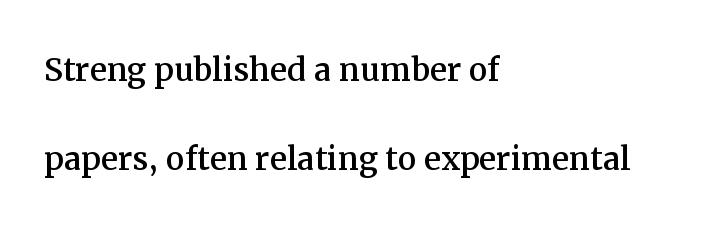
Q: Is the text italic (slanted)? A: No, it is upright.
Q: Is the typeface a serif or a sans-serif typeface? A: Serif.
Q: Is the text underlined? A: No.
Q: How is the paragraph aligned? A: Left-aligned.
Q: Is the spacing between letters normal or unusually wide? A: Normal.
Q: Is the spacing between lines tight, normal or loose? A: Loose.
Q: Width (condensed, normal, or wide)? A: Normal.
Q: Stroke contrast? A: Medium.
Q: x-height? A: Medium.
Q: Monospaced? A: No.
